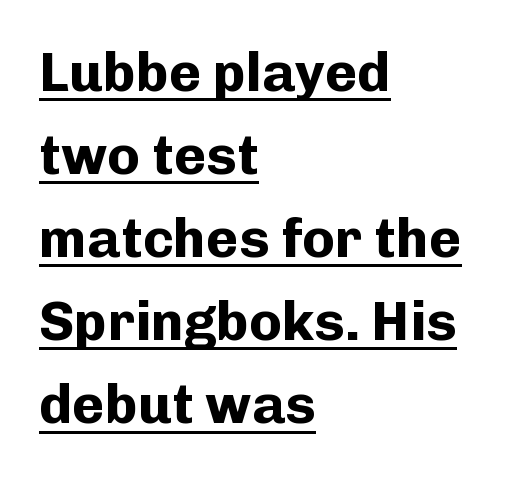
Q: Is the text bold? A: Yes.
Q: Is the text italic (slanted)? A: No, it is upright.
Q: Is the typeface a serif or a sans-serif typeface? A: Sans-serif.
Q: Is the text underlined? A: Yes.
Q: How is the paragraph aligned? A: Left-aligned.
Q: Is the spacing between letters normal or unusually wide? A: Normal.
Q: Is the spacing between lines tight, normal or loose? A: Normal.
Q: Width (condensed, normal, or wide)? A: Normal.
Q: Stroke contrast? A: Low.
Q: x-height? A: Medium.
Q: Monospaced? A: No.
